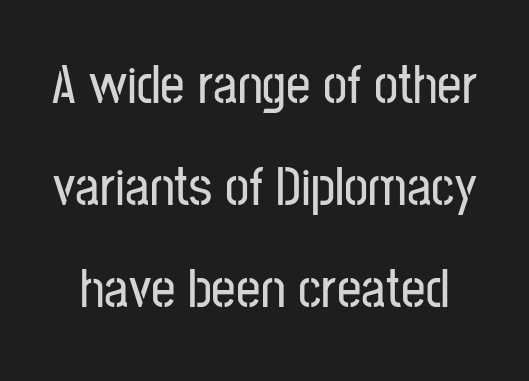
The image shows 54 px condensed sans-serif type, upright; set line spacing 1.89x, normal letter spacing, not underlined; low stroke contrast and a medium x-height.
